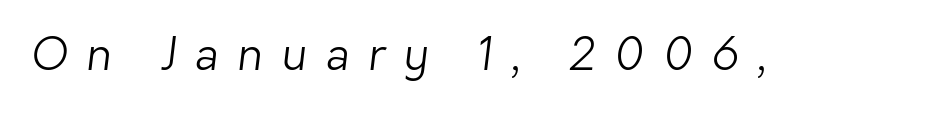
The image shows 44 px light sans-serif type; set unusually wide letter spacing (+0.42 em), not underlined; low stroke contrast and a medium x-height.
